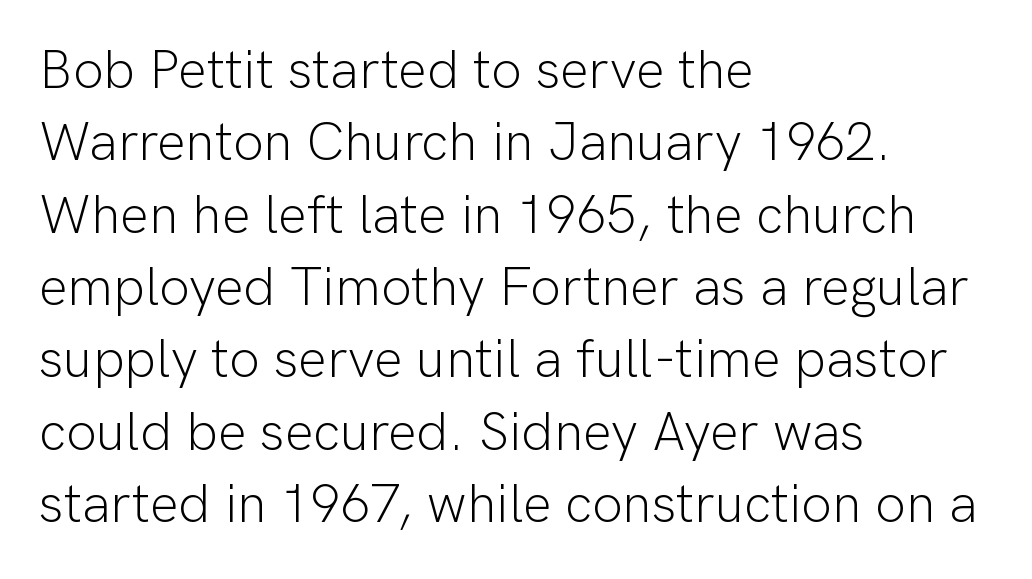
{"serif": "no", "italic": "no", "bold": "no", "weight": "light", "width": "normal", "stroke_contrast": "low", "x_height": "medium", "monospaced": "no", "underline": "no", "align": "left", "line_spacing": "normal", "line_spacing_ratio": 1.34, "letter_spacing": "normal", "letter_spacing_em": 0.0, "glyph_px": 54}
